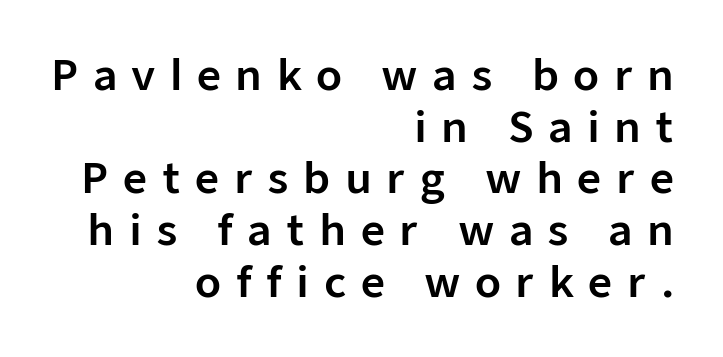
{"serif": "no", "italic": "no", "width": "normal", "stroke_contrast": "low", "x_height": "medium", "monospaced": "no", "underline": "no", "align": "right", "line_spacing_ratio": 1.23, "letter_spacing": "wide", "letter_spacing_em": 0.34, "glyph_px": 42}
